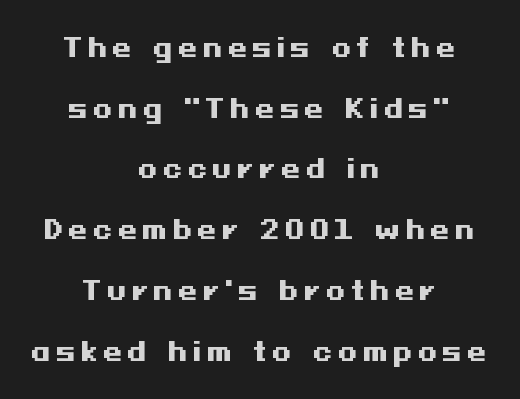
{"italic": "no", "bold": "yes", "underline": "no", "align": "center", "line_spacing": "loose", "line_spacing_ratio": 2.43, "letter_spacing": "wide", "letter_spacing_em": 0.21, "glyph_px": 25}
